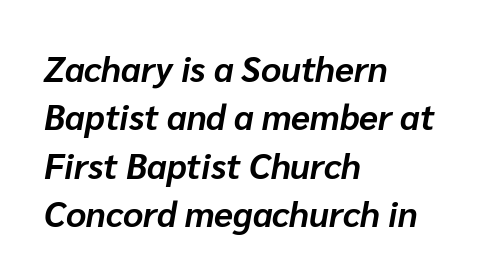
Q: Is the text bold? A: Yes.
Q: Is the text italic (slanted)? A: Yes, it leans right by about 10 degrees.
Q: Is the text underlined? A: No.
Q: How is the paragraph aligned? A: Left-aligned.
Q: Is the spacing between letters normal or unusually wide? A: Normal.
Q: Is the spacing between lines tight, normal or loose? A: Normal.
Q: Width (condensed, normal, or wide)? A: Normal.
Q: Stroke contrast? A: Low.
Q: x-height? A: Medium.
Q: Monospaced? A: No.
